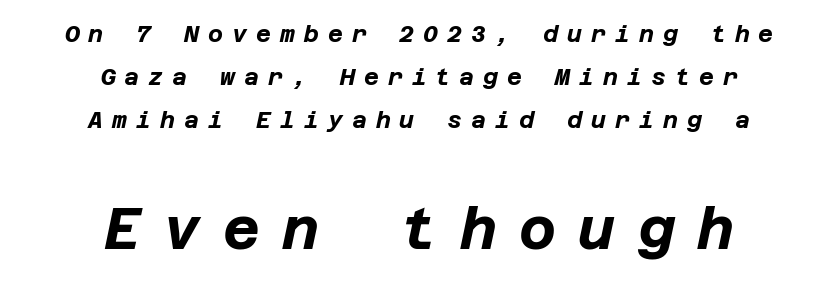
{"italic": "yes", "lean": "right", "slant_degrees": 12, "bold": "yes", "weight": "bold", "width": "normal", "stroke_contrast": "low", "x_height": "large", "underline": "no", "align": "center", "line_spacing_ratio": 1.88, "letter_spacing": "wide", "letter_spacing_em": 0.39, "larger_block": "second", "size_ratio": 2.48, "glyph_px": 57}
